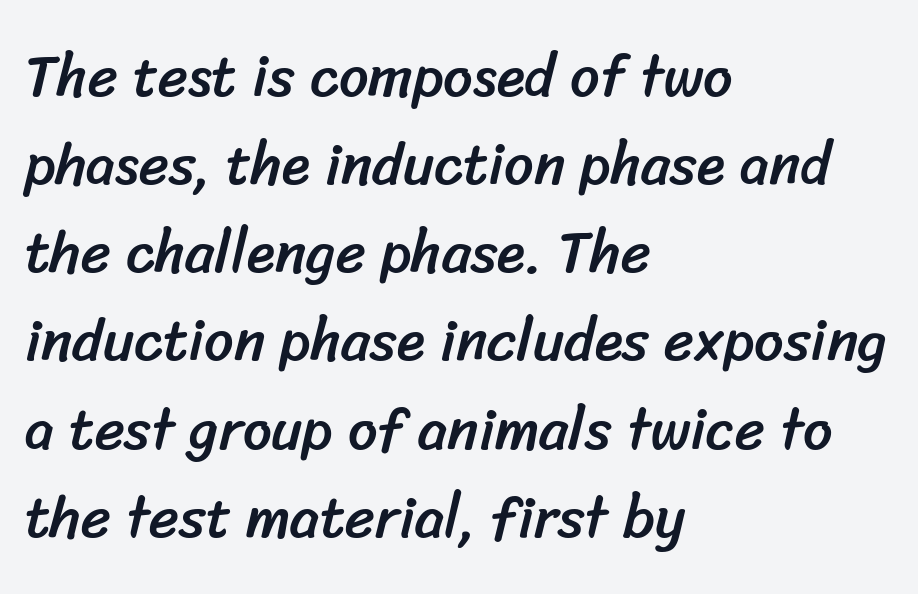
{"serif": "no", "width": "normal", "stroke_contrast": "low", "x_height": "medium", "monospaced": "no", "underline": "no", "align": "left", "line_spacing": "normal", "line_spacing_ratio": 1.52, "letter_spacing": "normal", "letter_spacing_em": 0.0, "glyph_px": 58}
